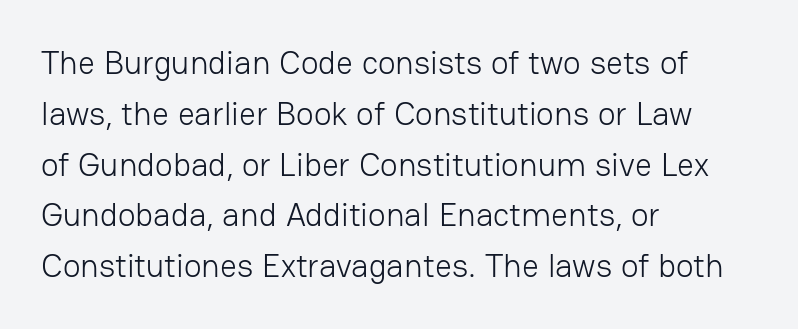
The image shows 33 px light sans-serif type, upright; set left-aligned, normal line spacing (1.54x), normal letter spacing, not underlined; low stroke contrast and a medium x-height.
